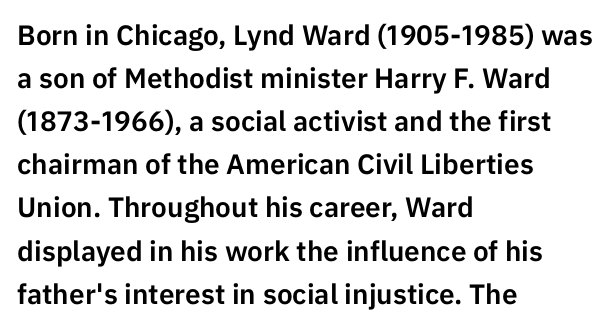
Vertically, the passage feels balanced, rows spaced as you'd expect. What kind of face is this? One without serifs — a sans. Here the designer chose a conventional face with non-uniform glyph widths. Look at the tracking — it's just the regular setting, nothing added. Designer's note — italics off, roman on.
